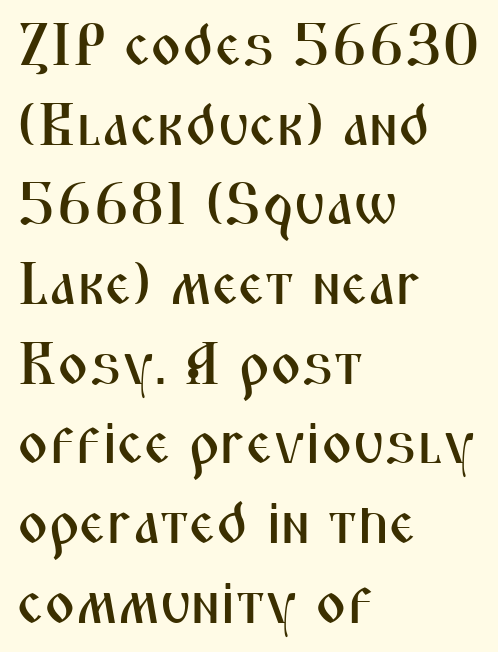
The image shows 59 px condensed sans-serif type, upright; set left-aligned, normal line spacing (1.35x), normal letter spacing, not underlined; medium stroke contrast and a medium x-height.
